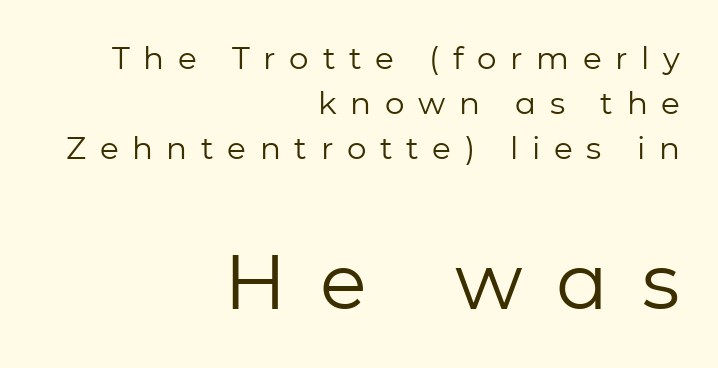
The image shows 77 px regular-weight sans-serif type, upright; set right-aligned, normal line spacing (1.45x), unusually wide letter spacing (+0.44 em), not underlined; the second (bottom) block is 2.48x larger; low stroke contrast and a medium x-height.
